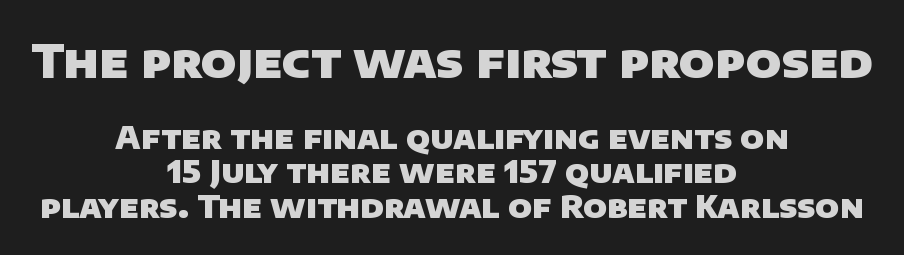
Q: Is the text bold? A: Yes.
Q: Is the typeface a serif or a sans-serif typeface? A: Sans-serif.
Q: Is the text underlined? A: No.
Q: How is the paragraph aligned? A: Centered.
Q: Is the spacing between letters normal or unusually wide? A: Normal.
Q: Is the spacing between lines tight, normal or loose? A: Tight.
Q: Which block of text is set in a larger size, the first (top) or the second (bottom)? A: The first (top) one.
Q: Width (condensed, normal, or wide)? A: Normal.
Q: Stroke contrast? A: Low.
Q: x-height? A: Large.
Q: Monospaced? A: No.
